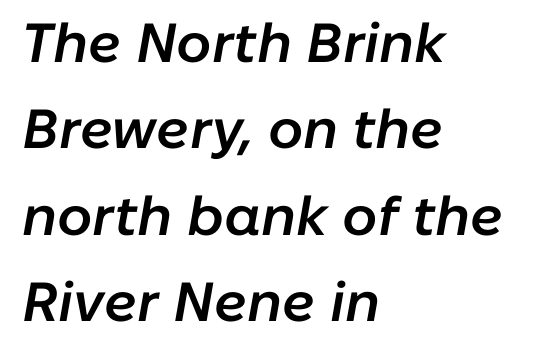
The image shows 55 px semibold type, italic (leaning right); set left-aligned, normal line spacing (1.57x), normal letter spacing, not underlined; low stroke contrast and a medium x-height.
